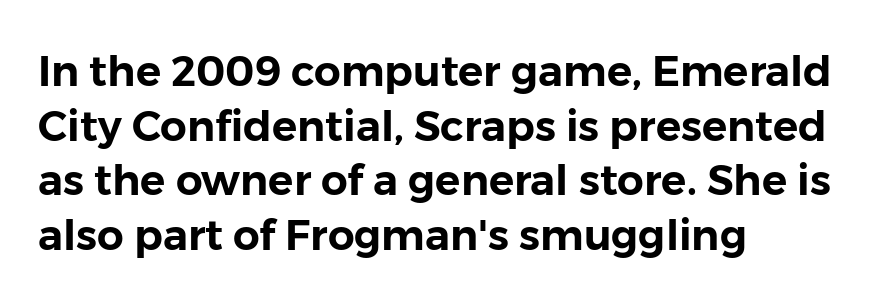
The image shows 42 px sans-serif type, upright; set left-aligned, normal line spacing (1.3x), normal letter spacing, not underlined; low stroke contrast and a medium x-height.
